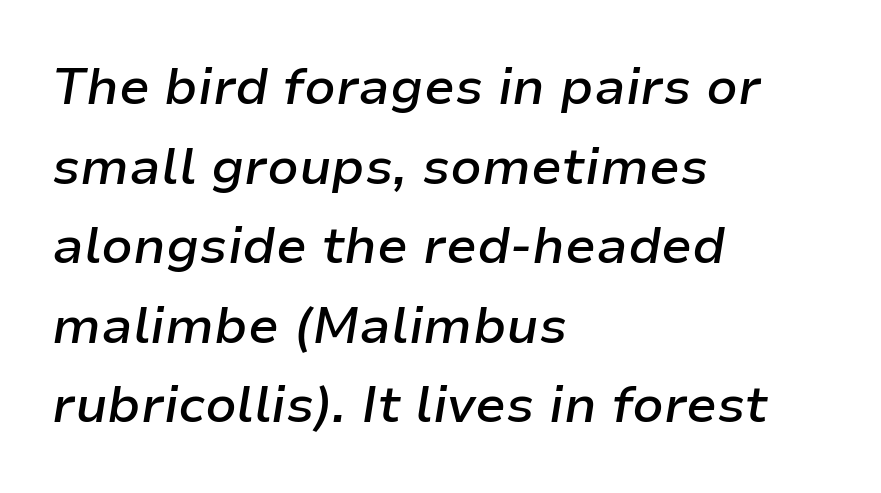
Students, note that the glyphs here touch the page at normal intervals. Notice how the stems are inclined rather than vertical — that's the hallmark of italics. The ragged edge is on the right, which tells us the setting is flush left. The passage shown is semibold, sitting just below true bold.
